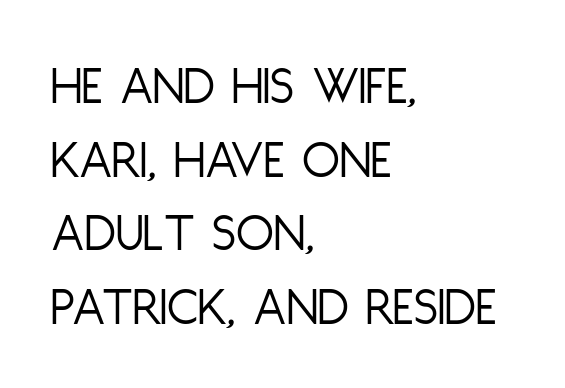
The image shows 55 px light, condensed sans-serif type, upright; set left-aligned, normal line spacing (1.34x), normal letter spacing, not underlined; low stroke contrast and a large x-height.
